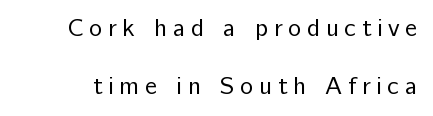
Rendered with straight, roman letterforms. The vertical gap from one line to the next is large. Plain, unruled lines of type. The letters look calm and open, with moderate or lighter stems. Letter spacing: wide.
